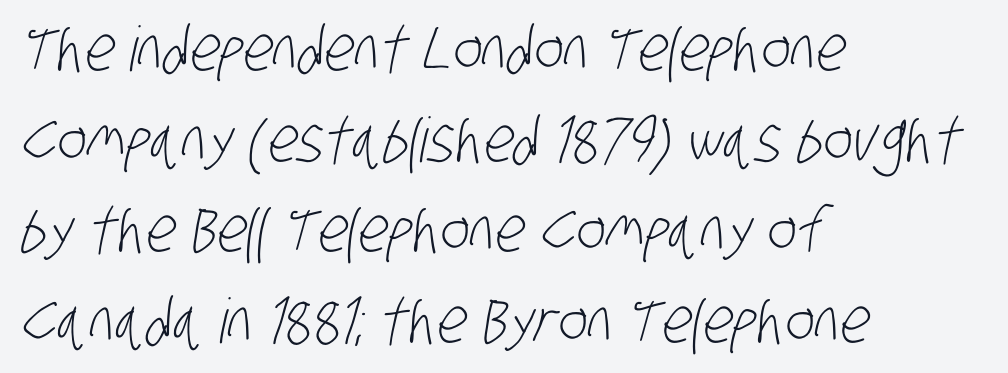
{"serif": "no", "bold": "no", "weight": "light", "width": "condensed", "stroke_contrast": "low", "x_height": "large", "monospaced": "no", "underline": "no", "align": "left", "line_spacing": "normal", "line_spacing_ratio": 1.46, "letter_spacing": "normal", "letter_spacing_em": 0.0, "glyph_px": 62}
